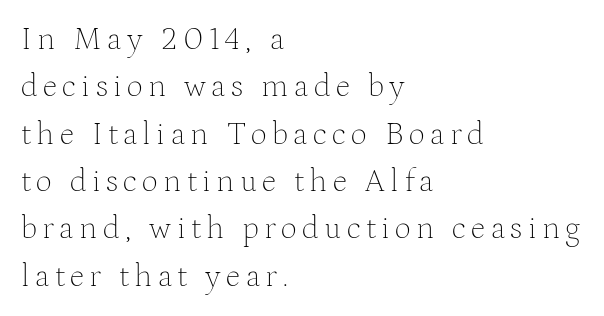
{"serif": "yes", "italic": "no", "bold": "no", "weight": "thin", "width": "normal", "stroke_contrast": "medium", "x_height": "medium", "monospaced": "no", "underline": "no", "align": "left", "line_spacing": "normal", "line_spacing_ratio": 1.48, "glyph_px": 32}
